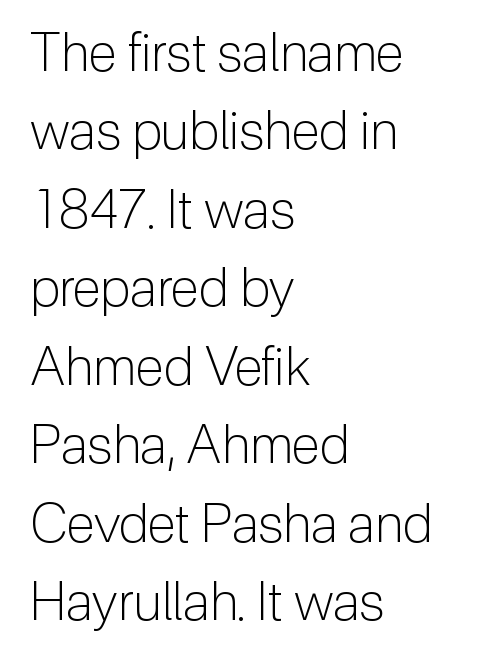
The rendering uses a moderate line-height, typical for paragraphs. Honestly, the letter spacing is just normal — you wouldn't notice it. The space beneath each line is pristine and unruled. The lines are quadded left.
